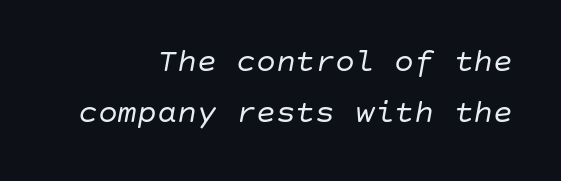
Q: Is the text bold? A: No.
Q: Is the text italic (slanted)? A: Yes, it leans right by about 10 degrees.
Q: Is the text underlined? A: No.
Q: How is the paragraph aligned? A: Right-aligned.
Q: Is the spacing between letters normal or unusually wide? A: Normal.
Q: Is the spacing between lines tight, normal or loose? A: Normal.
Q: Width (condensed, normal, or wide)? A: Normal.
Q: Stroke contrast? A: Low.
Q: x-height? A: Large.
